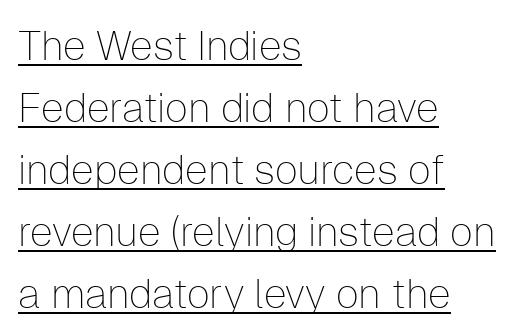
The image shows 41 px thin sans-serif type, upright; set left-aligned, normal line spacing (1.51x), normal letter spacing, underlined; low stroke contrast and a medium x-height.
